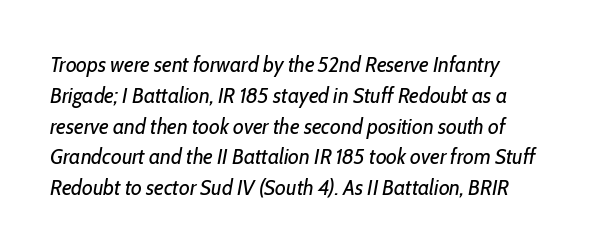
The image shows 22 px text type, italic (leaning right); set left-aligned, normal line spacing (1.4x), normal letter spacing, not underlined.
